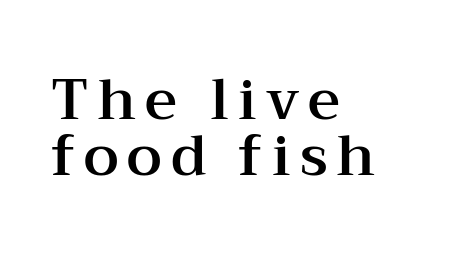
{"serif": "yes", "italic": "no", "width": "wide", "stroke_contrast": "medium", "x_height": "medium", "monospaced": "no", "underline": "no", "align": "left", "line_spacing": "tight", "line_spacing_ratio": 1.0, "glyph_px": 56}
